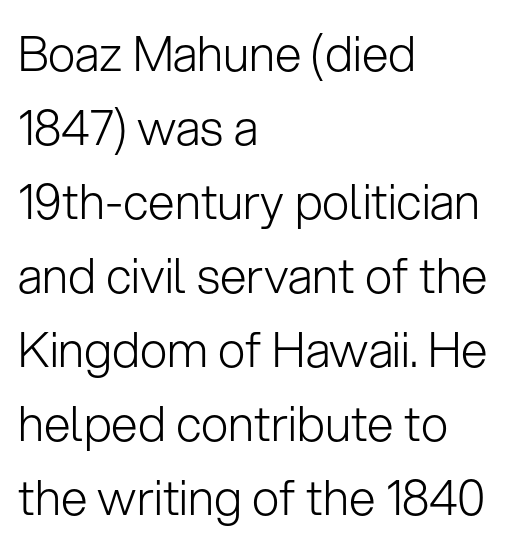
Q: Is the text bold? A: No.
Q: Is the text italic (slanted)? A: No, it is upright.
Q: Is the typeface a serif or a sans-serif typeface? A: Sans-serif.
Q: Is the text underlined? A: No.
Q: How is the paragraph aligned? A: Left-aligned.
Q: Is the spacing between letters normal or unusually wide? A: Normal.
Q: Is the spacing between lines tight, normal or loose? A: Normal.
Q: Width (condensed, normal, or wide)? A: Normal.
Q: Stroke contrast? A: Low.
Q: x-height? A: Medium.
Q: Monospaced? A: No.
